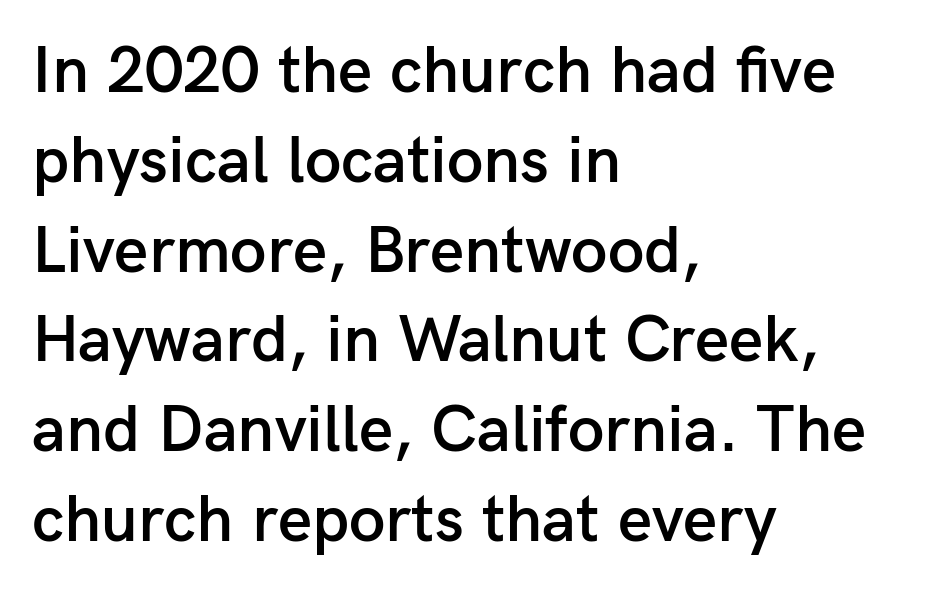
Q: Is the text bold? A: Semi-bold.
Q: Is the text italic (slanted)? A: No, it is upright.
Q: Is the typeface a serif or a sans-serif typeface? A: Sans-serif.
Q: Is the text underlined? A: No.
Q: How is the paragraph aligned? A: Left-aligned.
Q: Is the spacing between letters normal or unusually wide? A: Normal.
Q: Is the spacing between lines tight, normal or loose? A: Normal.
Q: Width (condensed, normal, or wide)? A: Normal.
Q: Stroke contrast? A: Low.
Q: x-height? A: Medium.
Q: Monospaced? A: No.
